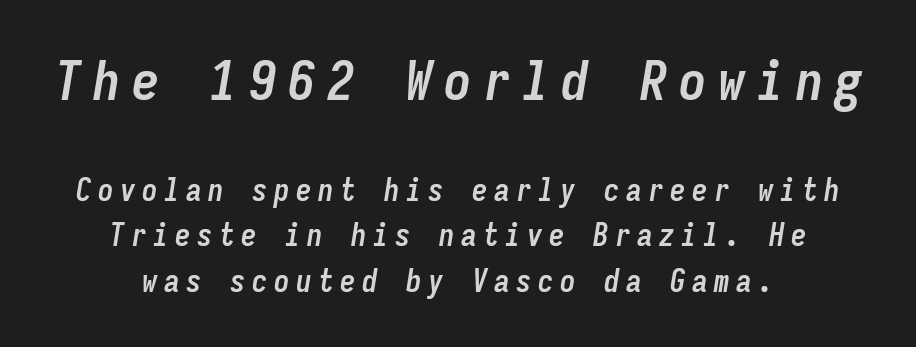
Q: Is the text bold? A: Yes.
Q: Is the text italic (slanted)? A: Yes, it leans right by about 9 degrees.
Q: Is the text underlined? A: No.
Q: How is the paragraph aligned? A: Centered.
Q: Is the spacing between letters normal or unusually wide? A: Unusually wide.
Q: Is the spacing between lines tight, normal or loose? A: Normal.
Q: Which block of text is set in a larger size, the first (top) or the second (bottom)? A: The first (top) one.
Q: Width (condensed, normal, or wide)? A: Condensed.
Q: Stroke contrast? A: Low.
Q: x-height? A: Medium.
Q: Monospaced? A: Yes.
